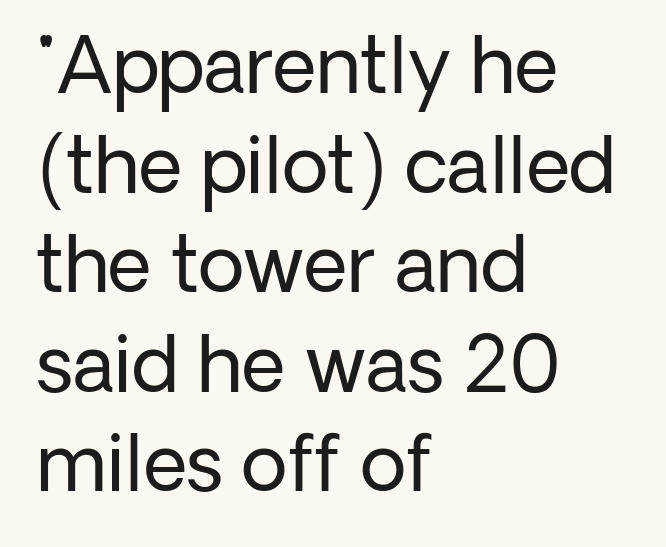
The image shows 76 px regular-weight sans-serif type, upright; set left-aligned, normal line spacing (1.31x), normal letter spacing, not underlined; low stroke contrast and a medium x-height.
